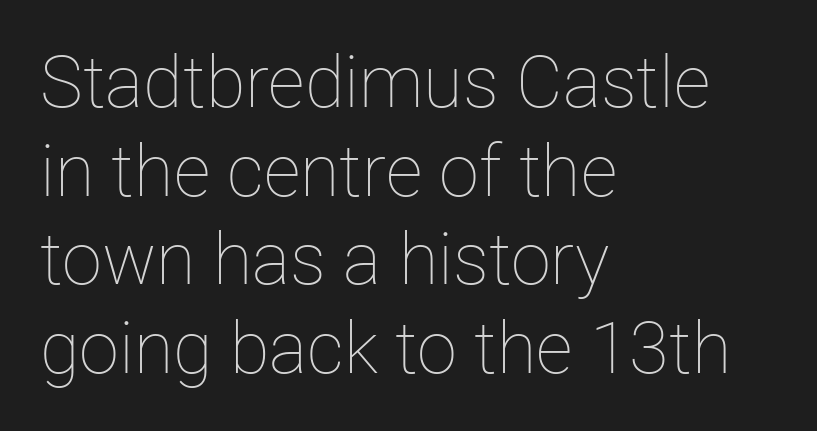
The image shows 72 px thin type, upright; set left-aligned, line spacing 1.23x, normal letter spacing, not underlined; low stroke contrast and a medium x-height.
